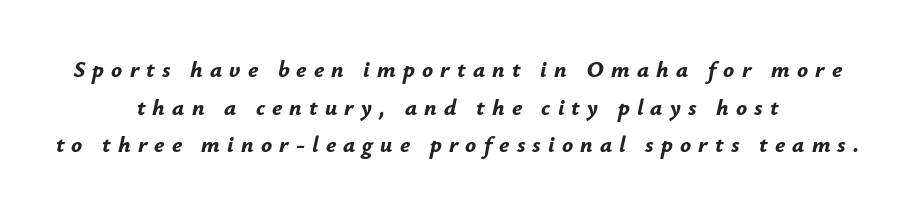
The image shows 23 px bold type, italic (leaning right); set centered, normal line spacing (1.64x), unusually wide letter spacing (+0.31 em), not underlined.
